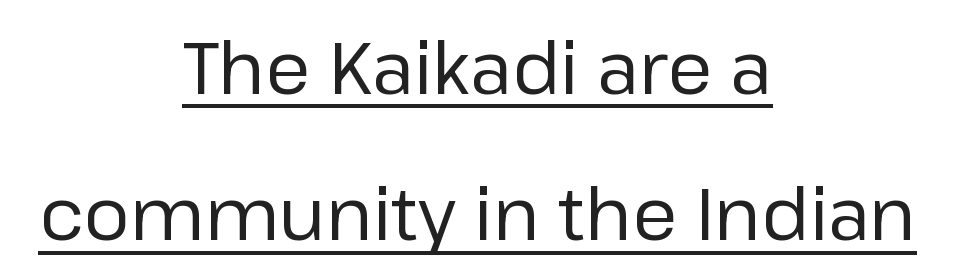
{"serif": "no", "italic": "no", "bold": "no", "weight": "regular", "width": "normal", "stroke_contrast": "low", "x_height": "medium", "monospaced": "no", "underline": "yes", "align": "center", "line_spacing": "loose", "line_spacing_ratio": 2.03, "letter_spacing": "normal", "letter_spacing_em": 0.0, "glyph_px": 72}
